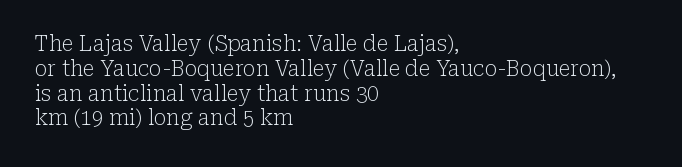
Q: Is the text bold? A: No.
Q: Is the text italic (slanted)? A: No, it is upright.
Q: Is the text underlined? A: No.
Q: How is the paragraph aligned? A: Left-aligned.
Q: Is the spacing between letters normal or unusually wide? A: Normal.
